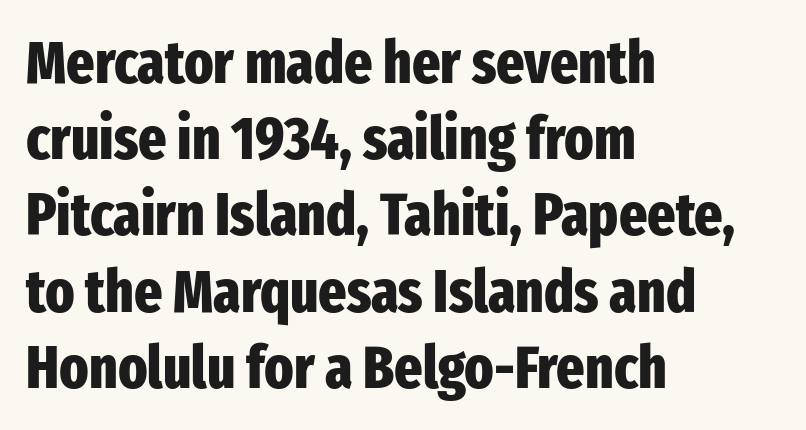
{"serif": "no", "italic": "no", "bold": "yes", "weight": "heavy", "width": "condensed", "stroke_contrast": "low", "x_height": "medium", "monospaced": "no", "underline": "no", "align": "left", "line_spacing": "normal", "line_spacing_ratio": 1.27, "letter_spacing": "normal", "letter_spacing_em": 0.0, "glyph_px": 60}
